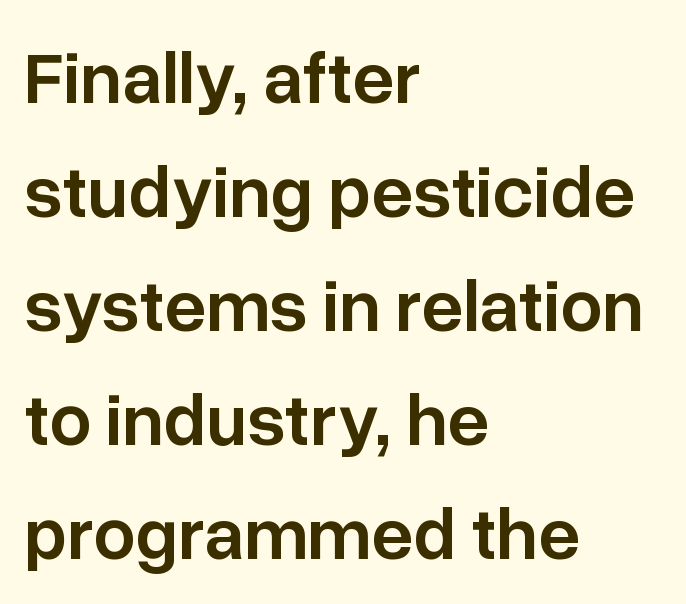
{"serif": "no", "italic": "no", "bold": "semi", "weight": "semibold", "width": "normal", "stroke_contrast": "low", "x_height": "medium", "monospaced": "no", "underline": "no", "align": "left", "line_spacing": "normal", "line_spacing_ratio": 1.54, "letter_spacing": "normal", "letter_spacing_em": 0.0, "glyph_px": 74}
